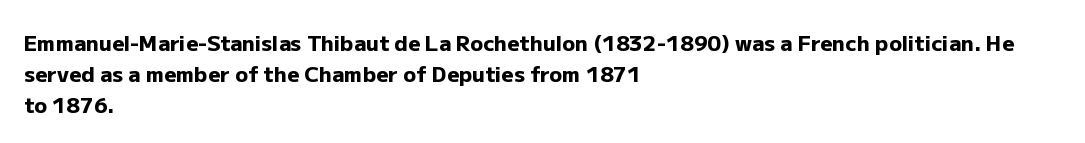
The image shows 21 px bold type, upright; set left-aligned, normal line spacing (1.47x), normal letter spacing, not underlined.
